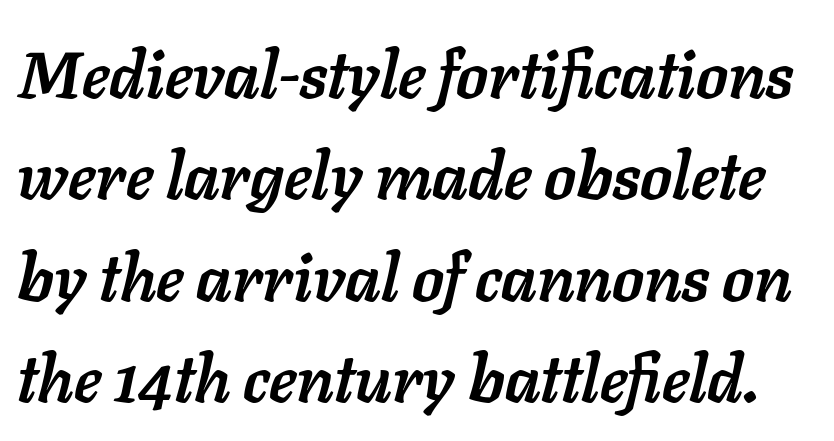
Q: Is the text bold? A: Yes.
Q: Is the text italic (slanted)? A: Yes, it leans right by about 11 degrees.
Q: Is the text underlined? A: No.
Q: Is the spacing between letters normal or unusually wide? A: Normal.
Q: Is the spacing between lines tight, normal or loose? A: Normal.
Q: Width (condensed, normal, or wide)? A: Normal.
Q: Stroke contrast? A: Low.
Q: x-height? A: Medium.
Q: Monospaced? A: No.
